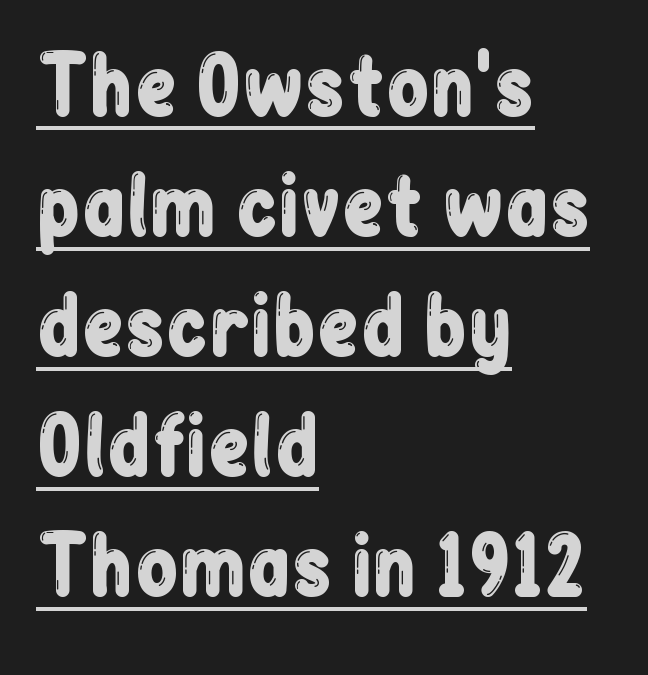
Q: Is the text italic (slanted)? A: No, it is upright.
Q: Is the typeface a serif or a sans-serif typeface? A: Sans-serif.
Q: Is the text underlined? A: Yes.
Q: How is the paragraph aligned? A: Left-aligned.
Q: Is the spacing between letters normal or unusually wide? A: Normal.
Q: Is the spacing between lines tight, normal or loose? A: Normal.
Q: Width (condensed, normal, or wide)? A: Condensed.
Q: Stroke contrast? A: Low.
Q: x-height? A: Medium.
Q: Monospaced? A: No.
